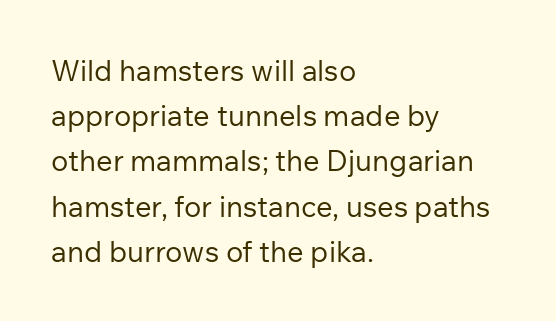
The image shows 29 px regular-weight sans-serif type, upright; set left-aligned, normal line spacing (1.56x), normal letter spacing, not underlined; low stroke contrast and a medium x-height.
